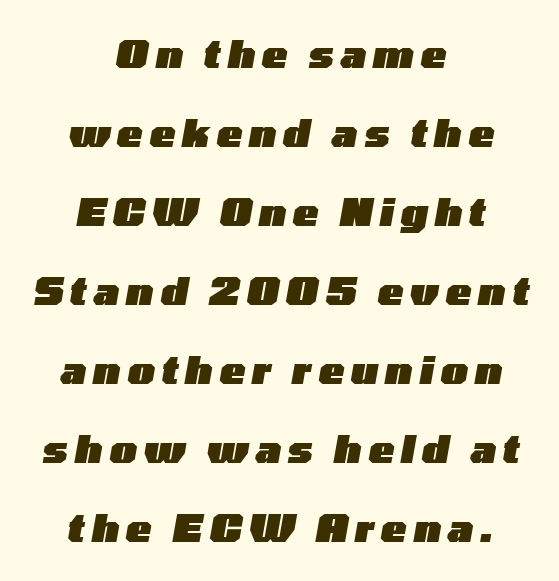
Q: Is the text bold? A: Yes.
Q: Is the text italic (slanted)? A: Yes, it leans right by about 10 degrees.
Q: Is the text underlined? A: No.
Q: How is the paragraph aligned? A: Centered.
Q: Is the spacing between lines tight, normal or loose? A: Loose.
Q: Width (condensed, normal, or wide)? A: Wide.
Q: Stroke contrast? A: Low.
Q: x-height? A: Medium.
Q: Monospaced? A: No.
